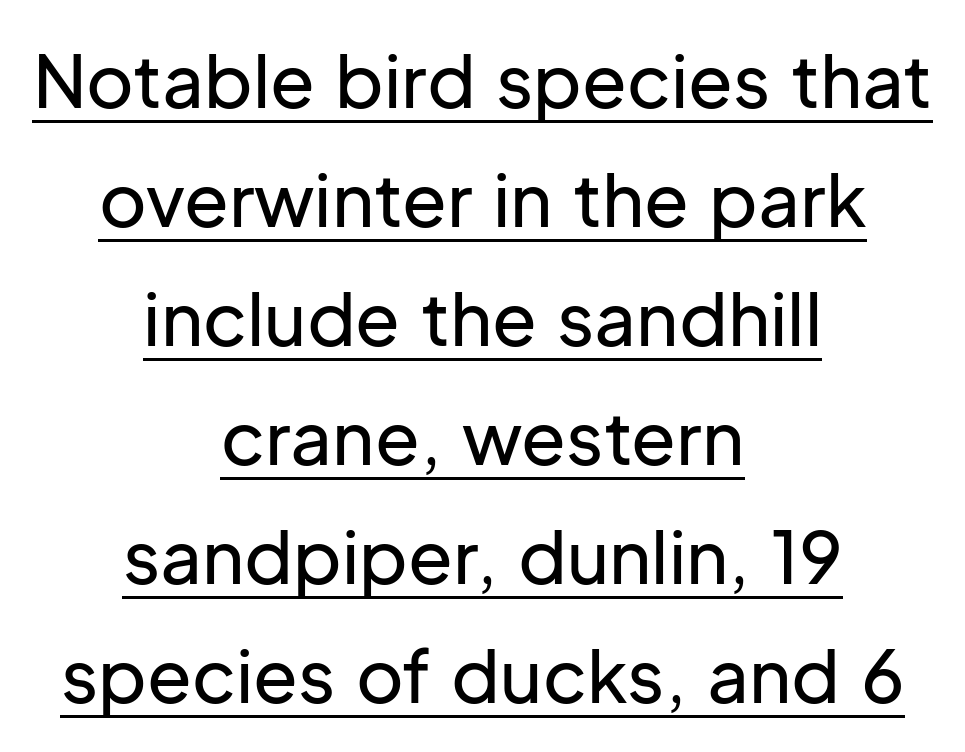
{"serif": "no", "italic": "no", "width": "normal", "stroke_contrast": "low", "x_height": "medium", "monospaced": "no", "underline": "yes", "align": "center", "line_spacing": "normal", "line_spacing_ratio": 1.63, "letter_spacing": "normal", "letter_spacing_em": 0.0, "glyph_px": 73}
